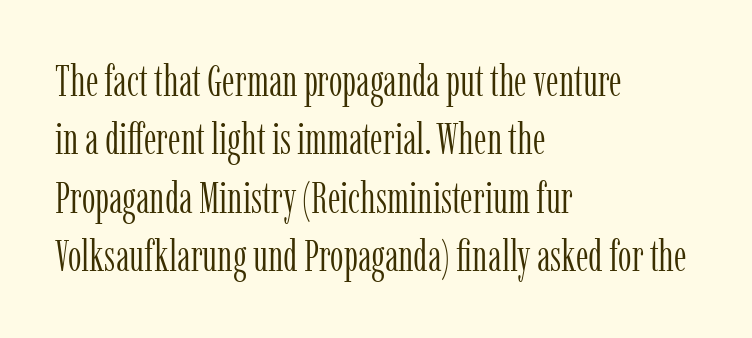
The image shows 43 px light, condensed serif type, upright; set left-aligned, normal line spacing (1.36x), normal letter spacing, not underlined; low stroke contrast and a medium x-height.
